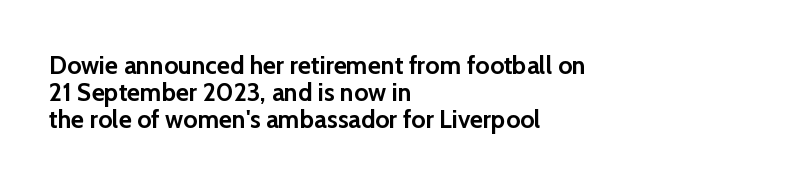
Look at the tracking — it's just the regular setting, nothing added. Beneath every word, the page is bare. These lines carry a lot of weight — the face is fully bold. The paragraph shown leans on its left margin. Compared with typical paragraphs, the rows here are closer together.
